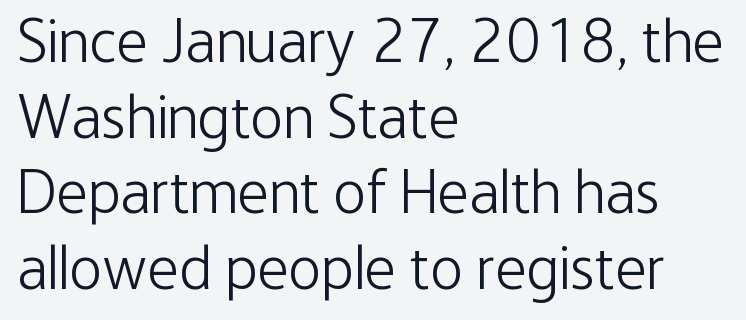
Q: Is the text bold? A: No.
Q: Is the text italic (slanted)? A: No, it is upright.
Q: Is the typeface a serif or a sans-serif typeface? A: Sans-serif.
Q: Is the text underlined? A: No.
Q: How is the paragraph aligned? A: Left-aligned.
Q: Is the spacing between letters normal or unusually wide? A: Normal.
Q: Width (condensed, normal, or wide)? A: Condensed.
Q: Stroke contrast? A: Low.
Q: x-height? A: Medium.
Q: Monospaced? A: No.
